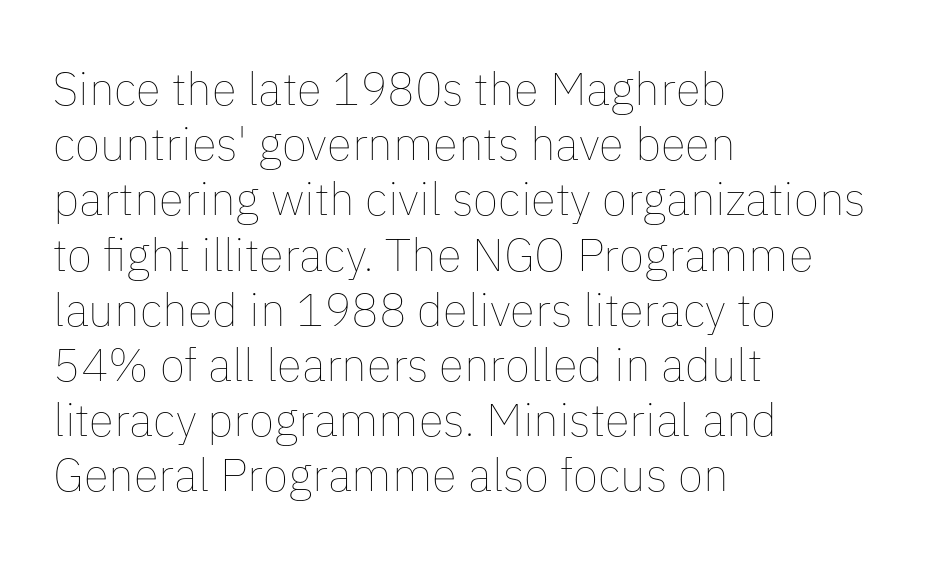
The image shows 46 px thin type, upright; set left-aligned, line spacing 1.2x, normal letter spacing, not underlined; low stroke contrast and a medium x-height.
